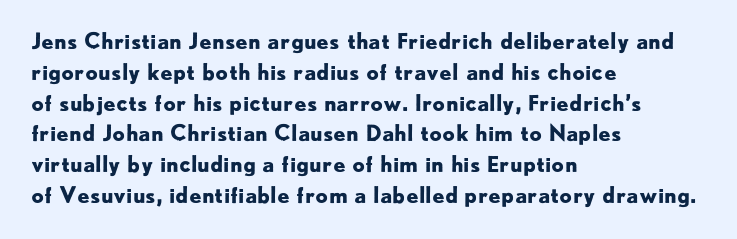
Q: Is the text bold? A: Yes.
Q: Is the text italic (slanted)? A: No, it is upright.
Q: Is the text underlined? A: No.
Q: How is the paragraph aligned? A: Left-aligned.
Q: Is the spacing between letters normal or unusually wide? A: Normal.
Q: Is the spacing between lines tight, normal or loose? A: Normal.
